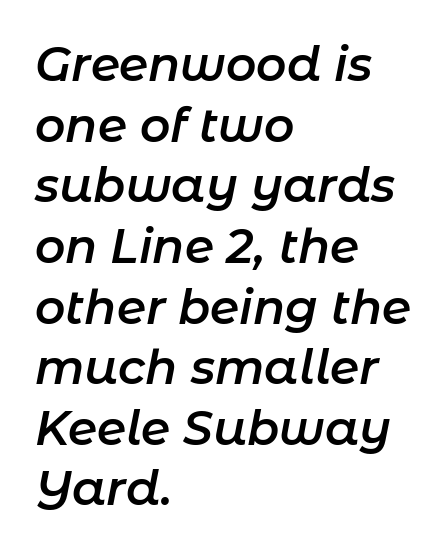
Q: Is the text bold? A: Semi-bold.
Q: Is the text italic (slanted)? A: Yes, it leans right by about 11 degrees.
Q: Is the text underlined? A: No.
Q: How is the paragraph aligned? A: Left-aligned.
Q: Is the spacing between letters normal or unusually wide? A: Normal.
Q: Is the spacing between lines tight, normal or loose? A: Normal.
Q: Width (condensed, normal, or wide)? A: Normal.
Q: Stroke contrast? A: Low.
Q: x-height? A: Medium.
Q: Monospaced? A: No.
